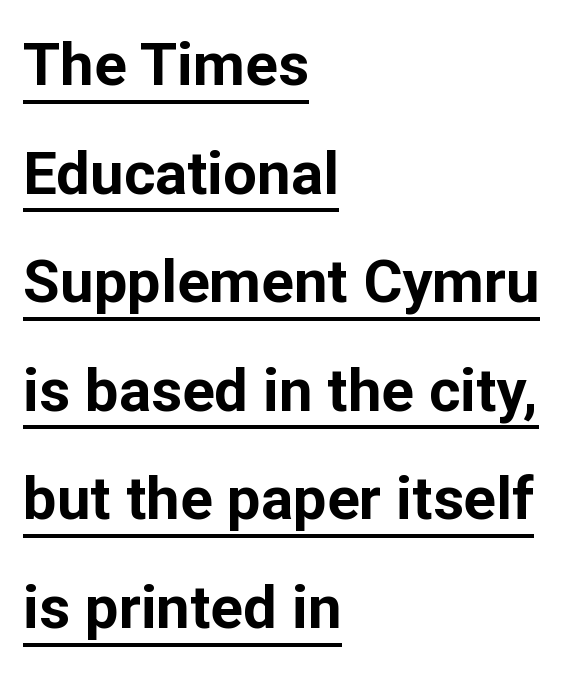
The image shows 60 px bold sans-serif type, upright; set left-aligned, line spacing 1.81x, normal letter spacing, underlined; low stroke contrast and a medium x-height.
